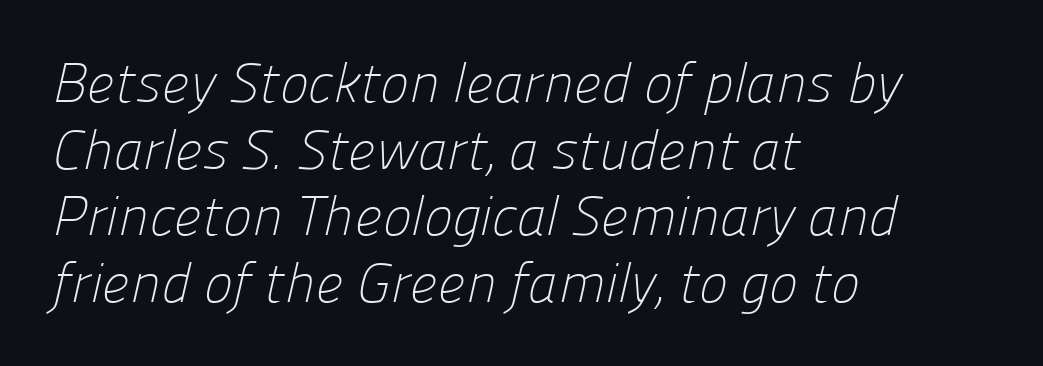
{"serif": "no", "bold": "no", "weight": "light", "width": "normal", "stroke_contrast": "low", "x_height": "medium", "monospaced": "no", "underline": "no", "align": "left", "line_spacing_ratio": 1.21, "letter_spacing": "normal", "letter_spacing_em": 0.0, "glyph_px": 55}
